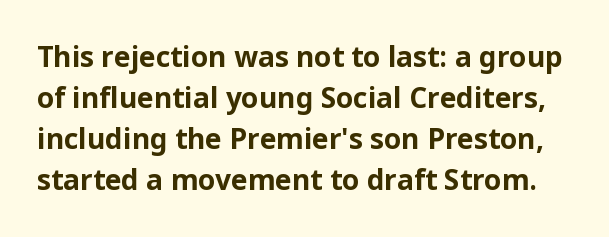
Q: Is the text bold? A: Yes.
Q: Is the text italic (slanted)? A: No, it is upright.
Q: Is the typeface a serif or a sans-serif typeface? A: Sans-serif.
Q: Is the text underlined? A: No.
Q: Is the spacing between letters normal or unusually wide? A: Normal.
Q: Is the spacing between lines tight, normal or loose? A: Normal.
Q: Width (condensed, normal, or wide)? A: Normal.
Q: Stroke contrast? A: Low.
Q: x-height? A: Medium.
Q: Monospaced? A: No.
